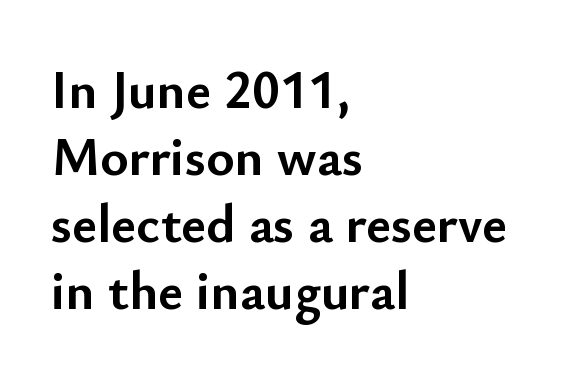
Q: Is the text bold? A: Yes.
Q: Is the text italic (slanted)? A: No, it is upright.
Q: Is the typeface a serif or a sans-serif typeface? A: Sans-serif.
Q: Is the text underlined? A: No.
Q: How is the paragraph aligned? A: Left-aligned.
Q: Is the spacing between letters normal or unusually wide? A: Normal.
Q: Width (condensed, normal, or wide)? A: Normal.
Q: Stroke contrast? A: Low.
Q: x-height? A: Small.
Q: Monospaced? A: No.
